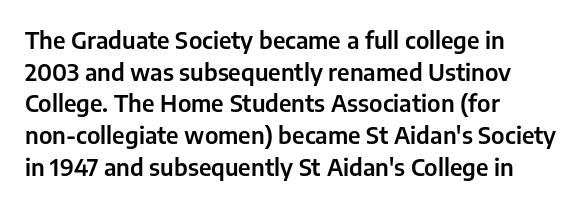
The tracking reads as untouched default to a designer's eye. These lines were composed using upright roman letters. A clean baseline with only descenders dipping below it. The designer left line spacing at the default. The lines are quadded left.
